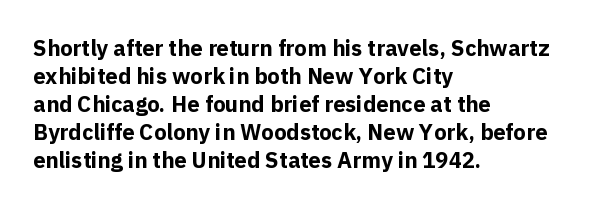
{"italic": "no", "bold": "yes", "underline": "no", "align": "left", "line_spacing": "normal", "line_spacing_ratio": 1.27, "letter_spacing": "normal", "letter_spacing_em": 0.0, "glyph_px": 22}
